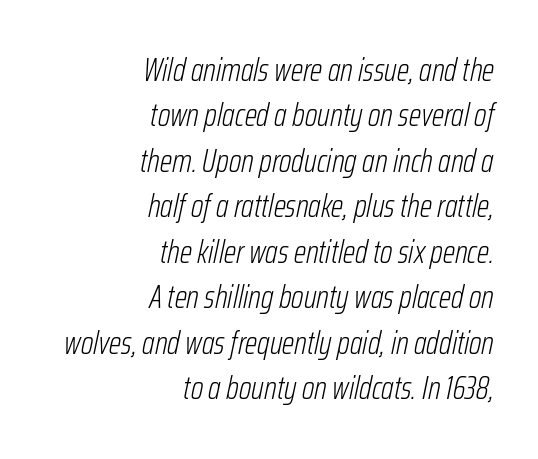
{"italic": "yes", "lean": "right", "slant_degrees": 12, "bold": "no", "weight": "light", "width": "condensed", "stroke_contrast": "low", "x_height": "medium", "monospaced": "no", "underline": "no", "align": "right", "line_spacing": "normal", "line_spacing_ratio": 1.42, "letter_spacing": "normal", "letter_spacing_em": 0.0, "glyph_px": 32}
